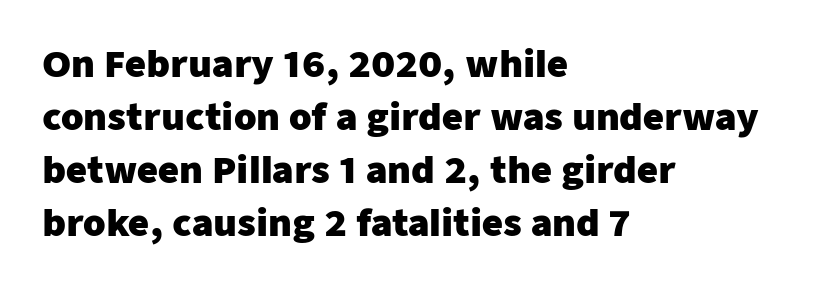
The image shows 36 px heavy sans-serif type, upright; set left-aligned, normal line spacing (1.47x), normal letter spacing, not underlined; low stroke contrast and a medium x-height.
